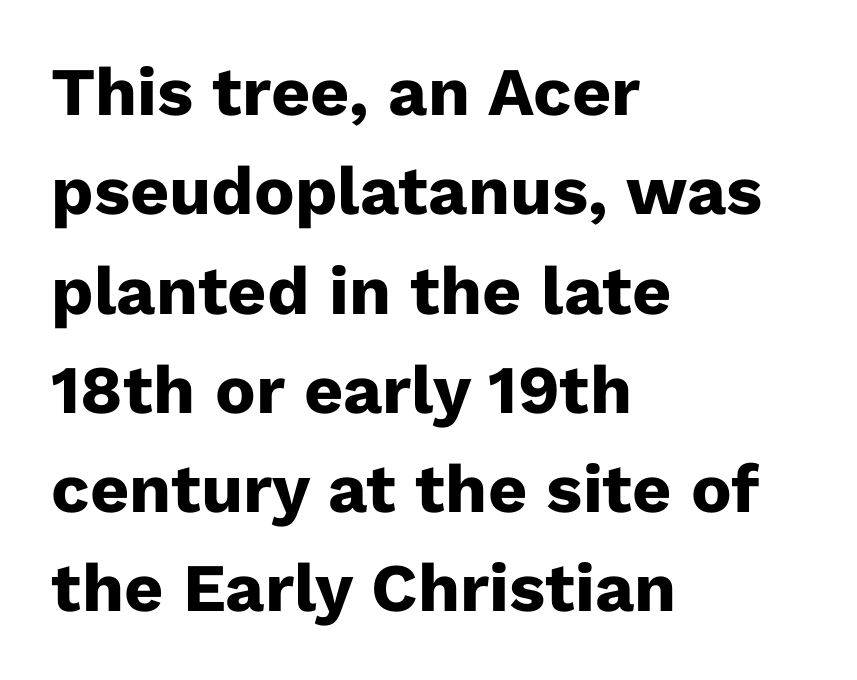
{"serif": "no", "italic": "no", "bold": "yes", "weight": "heavy", "width": "normal", "stroke_contrast": "low", "x_height": "medium", "monospaced": "no", "underline": "no", "align": "left", "line_spacing": "normal", "line_spacing_ratio": 1.46, "letter_spacing": "normal", "letter_spacing_em": 0.0, "glyph_px": 68}
